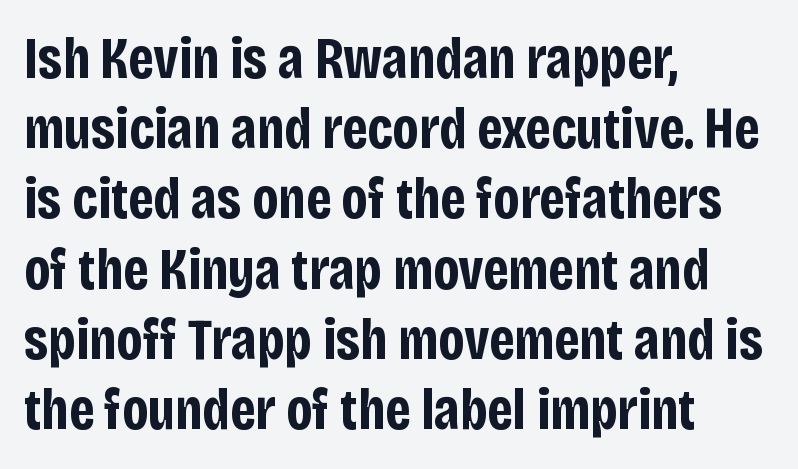
The image shows 58 px bold, condensed sans-serif type, upright; set left-aligned, line spacing 1.21x, normal letter spacing, not underlined; low stroke contrast and a large x-height.
